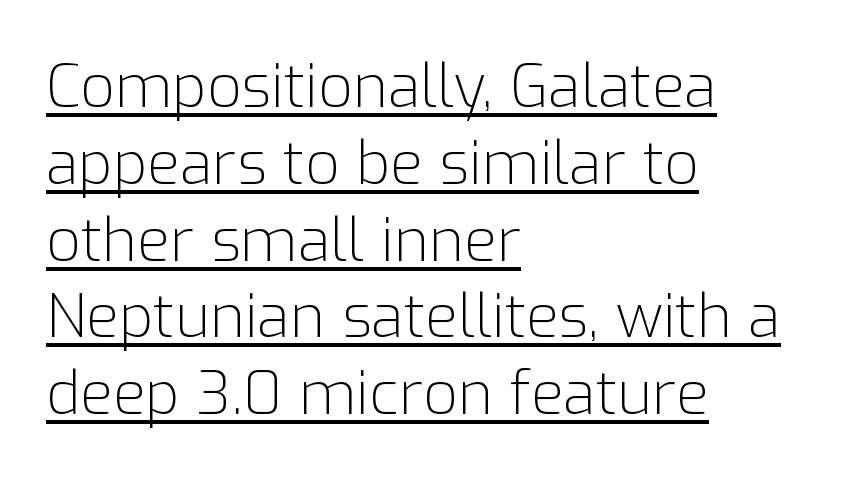
Q: Is the text bold? A: No.
Q: Is the text italic (slanted)? A: No, it is upright.
Q: Is the typeface a serif or a sans-serif typeface? A: Sans-serif.
Q: Is the text underlined? A: Yes.
Q: How is the paragraph aligned? A: Left-aligned.
Q: Is the spacing between letters normal or unusually wide? A: Normal.
Q: Is the spacing between lines tight, normal or loose? A: Normal.
Q: Width (condensed, normal, or wide)? A: Normal.
Q: Stroke contrast? A: Low.
Q: x-height? A: Medium.
Q: Monospaced? A: No.
